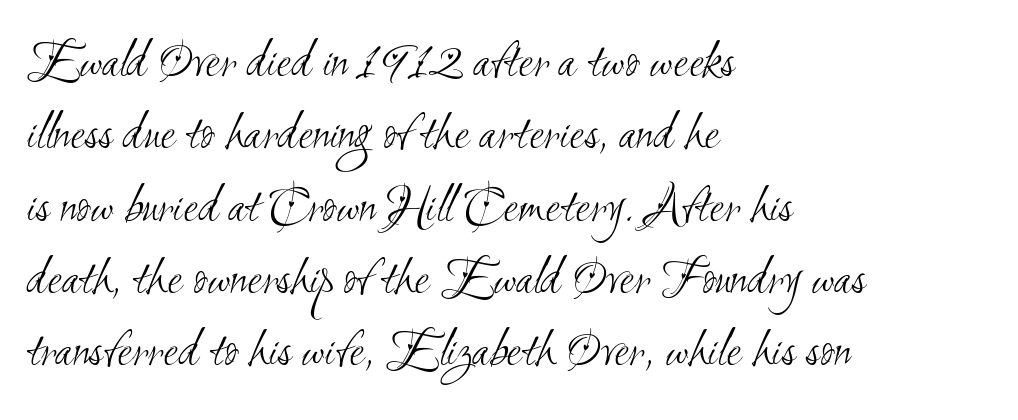
Looks like regular typesetting: each glyph gets only the width it needs. Heaviness? Minimal to ordinary, like unemphasized prose. Does extra space separate the letters? No, they use regular spacing. The rendering shows plain stroke endings on the letterforms — a sans-serif design. In CSS terms this would be text-align: left.
